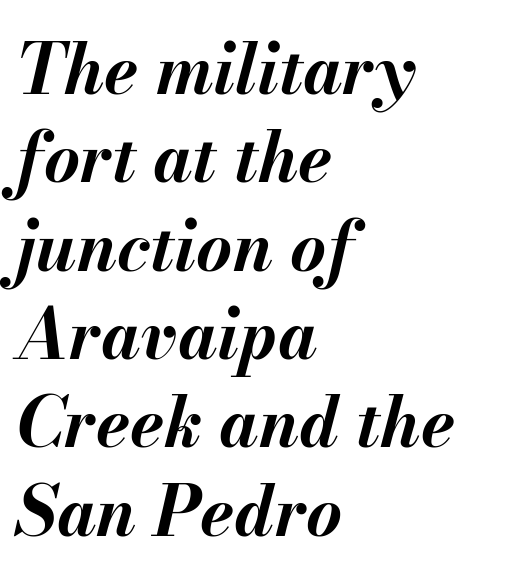
The image shows 69 px bold type, italic (leaning right); set left-aligned, normal line spacing (1.28x), normal letter spacing, not underlined; medium stroke contrast and a small x-height.
